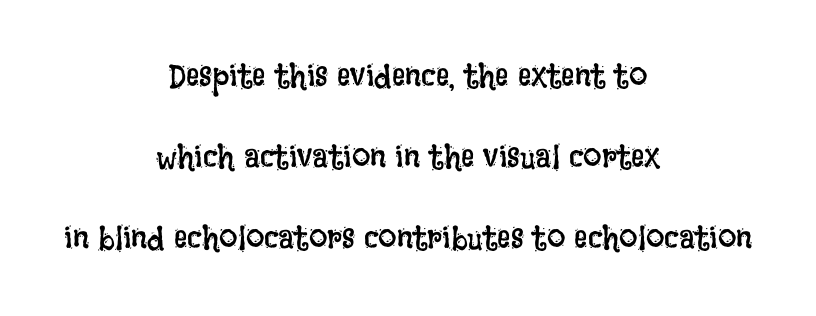
Q: Is the text bold? A: No.
Q: Is the text italic (slanted)? A: No, it is upright.
Q: Is the text underlined? A: No.
Q: How is the paragraph aligned? A: Centered.
Q: Is the spacing between letters normal or unusually wide? A: Normal.
Q: Is the spacing between lines tight, normal or loose? A: Loose.
Q: Width (condensed, normal, or wide)? A: Condensed.
Q: Stroke contrast? A: Low.
Q: x-height? A: Large.
Q: Monospaced? A: No.
